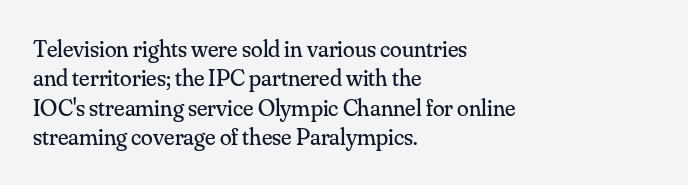
{"italic": "no", "bold": "no", "underline": "no", "align": "left", "line_spacing_ratio": 1.22, "letter_spacing": "normal", "letter_spacing_em": 0.0, "glyph_px": 24}
